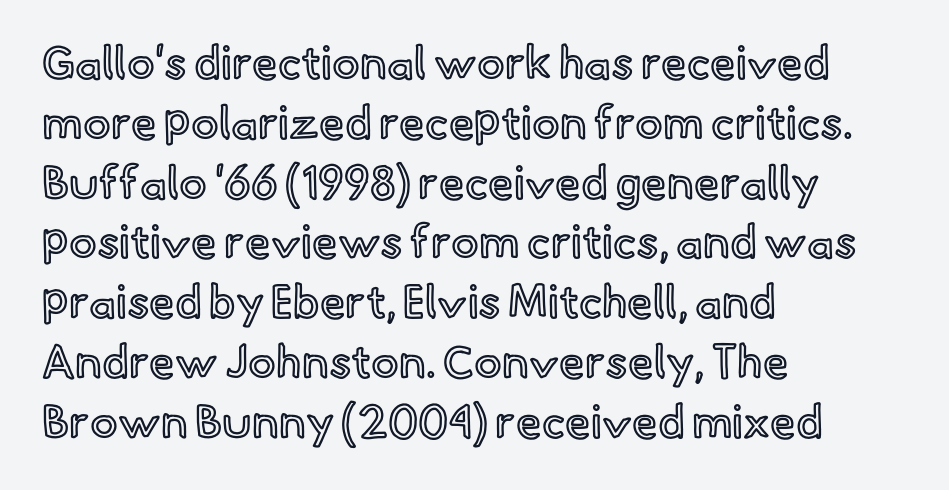
The image shows 46 px text type, upright; set left-aligned, normal line spacing (1.3x), normal letter spacing, not underlined; a small x-height.
